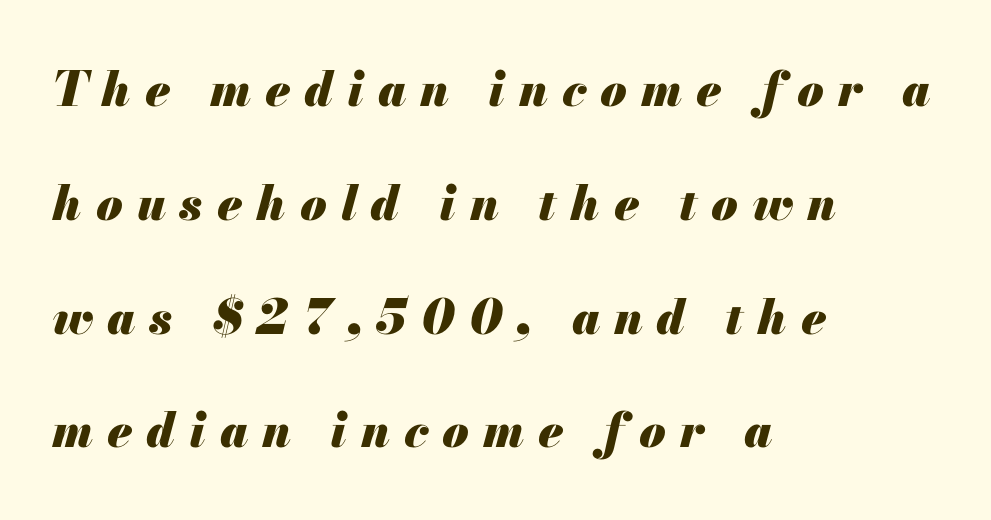
The image shows 48 px heavy type, italic (leaning right); set left-aligned, loose line spacing (2.37x), unusually wide letter spacing (+0.29 em), not underlined; medium stroke contrast and a small x-height.
